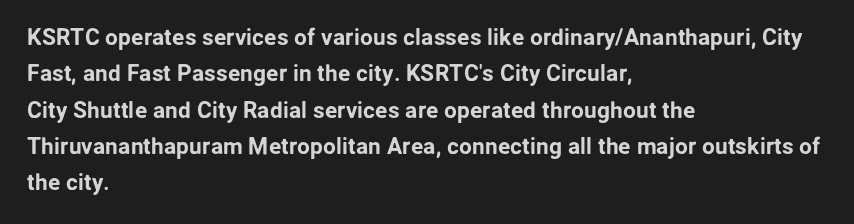
The image shows 23 px text type, upright; set left-aligned, normal line spacing (1.58x), normal letter spacing, not underlined.
